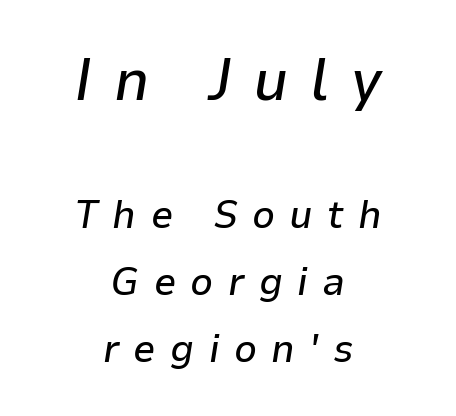
{"italic": "yes", "lean": "right", "slant_degrees": 9, "width": "normal", "stroke_contrast": "low", "x_height": "medium", "monospaced": "no", "underline": "no", "align": "center", "line_spacing": "normal", "line_spacing_ratio": 1.67, "letter_spacing": "wide", "letter_spacing_em": 0.36, "larger_block": "first", "size_ratio": 1.5, "glyph_px": 60}
